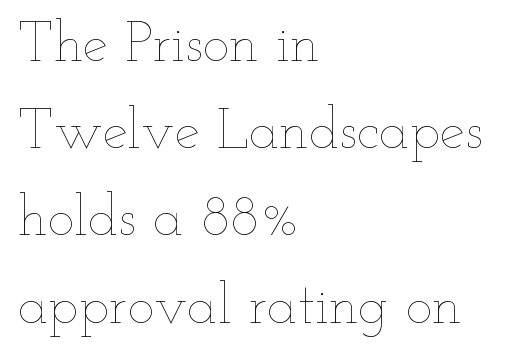
{"italic": "no", "bold": "no", "weight": "thin", "width": "wide", "stroke_contrast": "low", "x_height": "small", "monospaced": "no", "underline": "no", "align": "left", "line_spacing": "normal", "line_spacing_ratio": 1.53, "letter_spacing": "normal", "letter_spacing_em": 0.0, "glyph_px": 57}
